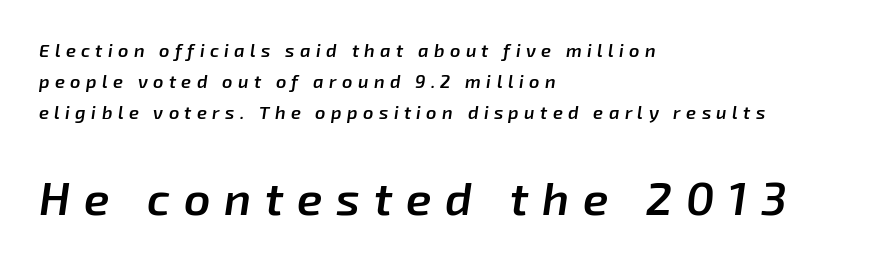
The image shows 46 px semibold type, italic (leaning right); set left-aligned, line spacing 1.72x, unusually wide letter spacing (+0.3 em), not underlined; the second (bottom) block is 2.56x larger; low stroke contrast and a medium x-height.
